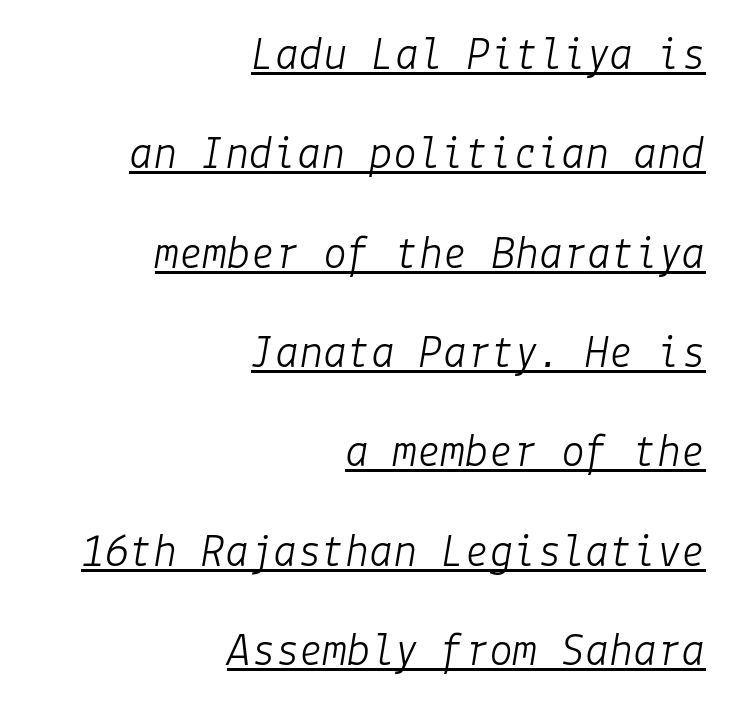
The image shows 48 px light type, italic (leaning right); set right-aligned, loose line spacing (2.07x), normal letter spacing, underlined; low stroke contrast and a medium x-height.
